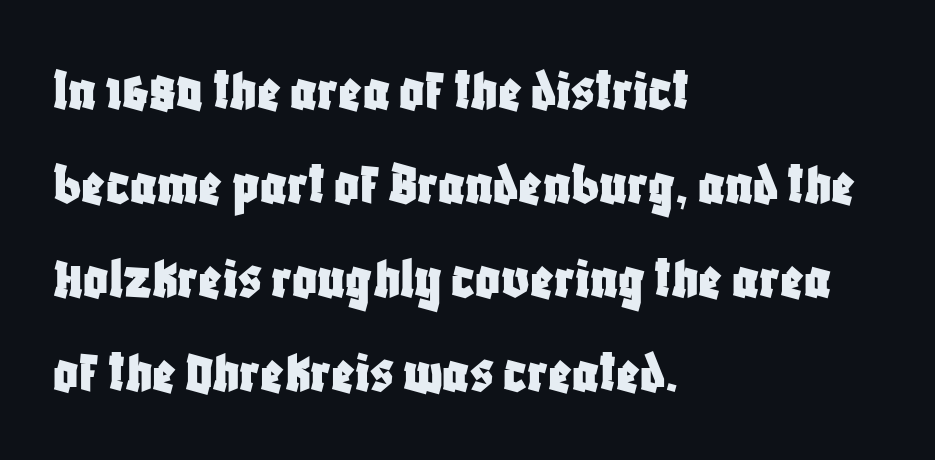
Words float on clear page, feet unadorned. Posture: upright roman. Think of a printed novel: that variable character pitch is what you see here. In terms of letterform style, serifs are entirely absent. Horizontal alignment here is leftward, the default for most running prose. Characters follow at the spacing the type designer built in.
